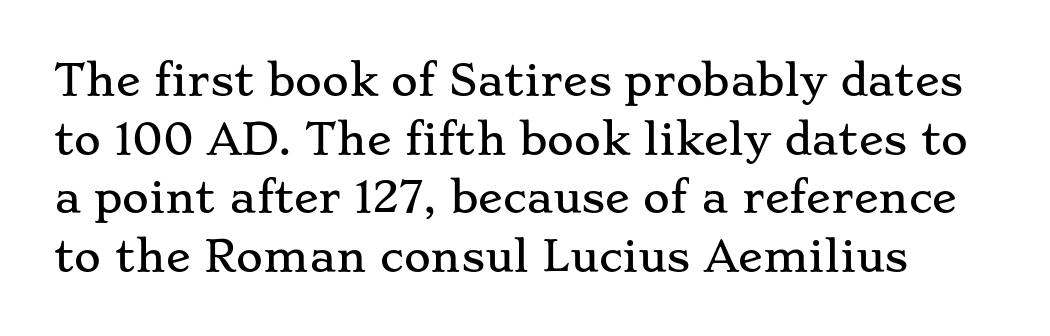
Plain, unruled lines of type. Serif or sans? Serif — the stroke terminals have little feet. Normally led — the rows are evenly, conventionally spaced. This sample has the flowing, uneven cadence of proportional lettering. Designer's note — italics off, roman on. There is no visible air inserted between adjacent glyphs.
